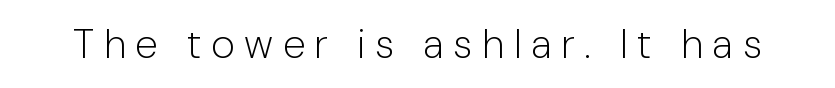
The image shows 41 px light sans-serif type, upright; set unusually wide letter spacing (+0.23 em), not underlined; low stroke contrast and a medium x-height.
